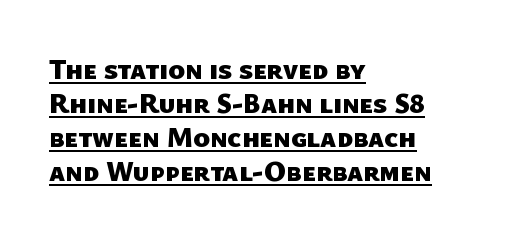
{"serif": "no", "bold": "yes", "weight": "heavy", "width": "normal", "stroke_contrast": "low", "x_height": "medium", "monospaced": "no", "underline": "yes", "align": "left", "line_spacing_ratio": 1.21, "letter_spacing": "normal", "letter_spacing_em": 0.0, "glyph_px": 28}
